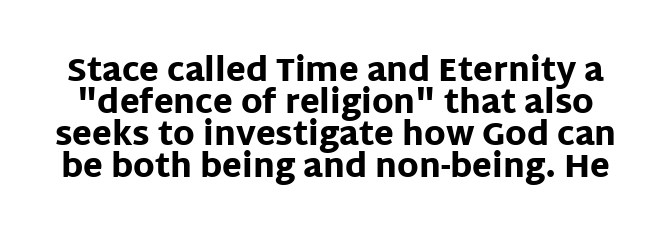
Q: Is the text bold? A: Yes.
Q: Is the text italic (slanted)? A: No, it is upright.
Q: Is the typeface a serif or a sans-serif typeface? A: Sans-serif.
Q: Is the text underlined? A: No.
Q: Is the spacing between letters normal or unusually wide? A: Normal.
Q: Is the spacing between lines tight, normal or loose? A: Tight.
Q: Width (condensed, normal, or wide)? A: Normal.
Q: Stroke contrast? A: Low.
Q: x-height? A: Large.
Q: Monospaced? A: No.
